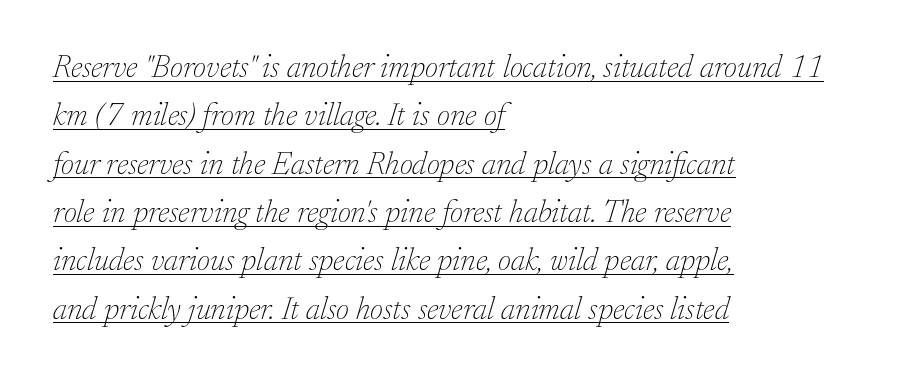
Q: Is the text bold? A: No.
Q: Is the text italic (slanted)? A: Yes, it leans right by about 17 degrees.
Q: Is the typeface a serif or a sans-serif typeface? A: Serif.
Q: Is the text underlined? A: Yes.
Q: How is the paragraph aligned? A: Left-aligned.
Q: Is the spacing between letters normal or unusually wide? A: Normal.
Q: Is the spacing between lines tight, normal or loose? A: Normal.
Q: Width (condensed, normal, or wide)? A: Normal.
Q: Stroke contrast? A: Low.
Q: x-height? A: Small.
Q: Monospaced? A: No.
